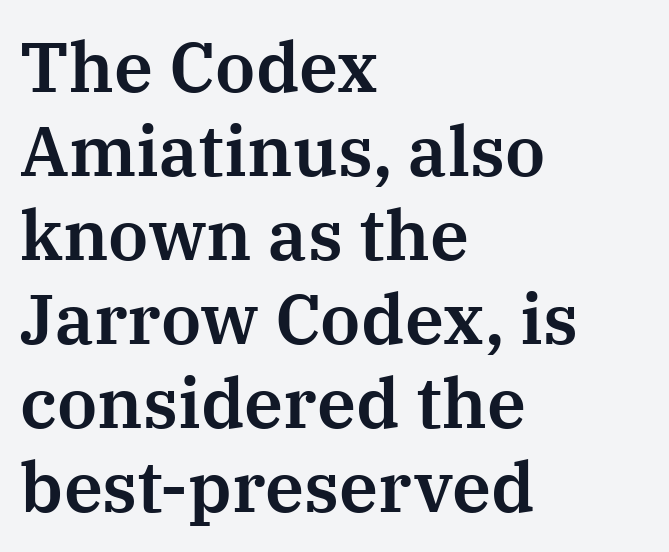
Q: Is the text italic (slanted)? A: No, it is upright.
Q: Is the typeface a serif or a sans-serif typeface? A: Serif.
Q: Is the text underlined? A: No.
Q: How is the paragraph aligned? A: Left-aligned.
Q: Is the spacing between letters normal or unusually wide? A: Normal.
Q: Width (condensed, normal, or wide)? A: Normal.
Q: Stroke contrast? A: Medium.
Q: x-height? A: Medium.
Q: Monospaced? A: No.
